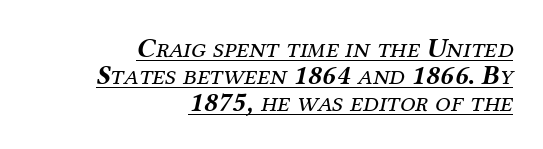
The passage shown is not bold in any degree. The whole block is typeset with a tilt. Like a heading marked for emphasis, these lines bear an underscore. Varying glyph widths throughout — classic text-font behaviour. Between one letter and the next there's only the usual sliver of space. Regarding serifs, this sample has them.
